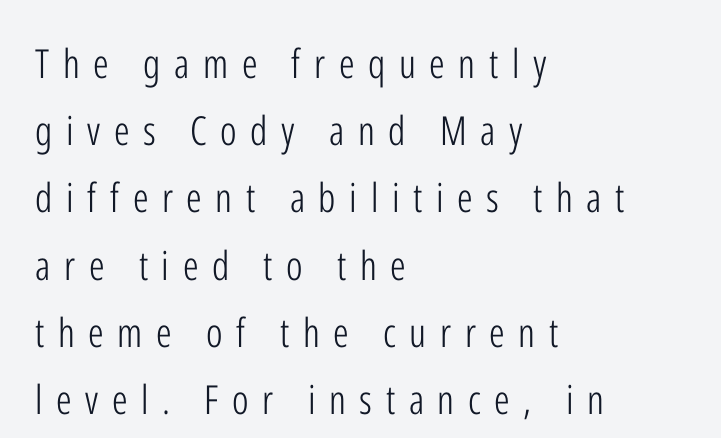
Regarding serifs, this sample does without them. Character widths vary here, with narrow letters taking less room than wide ones. Compared with typical paragraphs, the rows here are spaced about the same. The lines in this sample share a left origin and differ only in where they stop. The string is rendered with underlining switched off. Each stroke keeps to a modest, everyday thickness or less.
